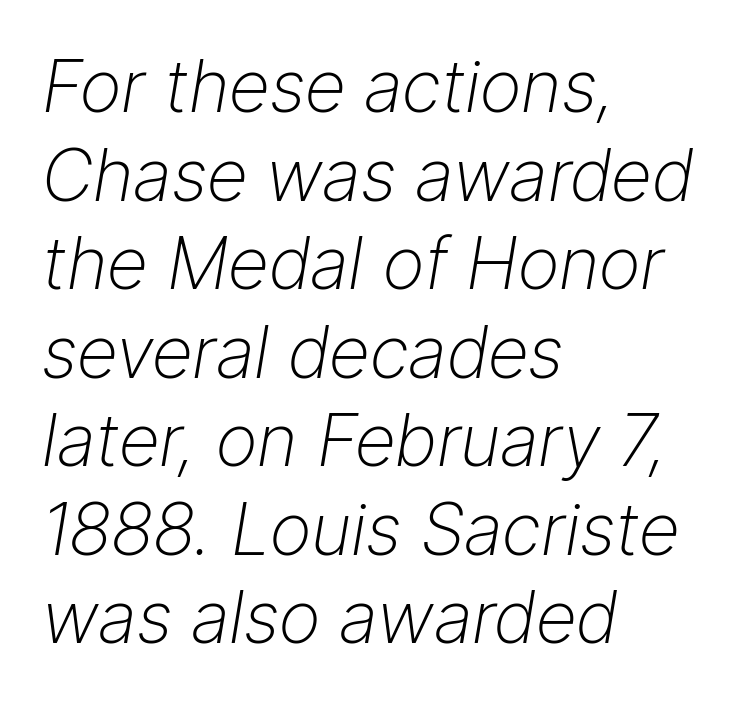
Q: Is the text bold? A: No.
Q: Is the text italic (slanted)? A: Yes, it leans right by about 9 degrees.
Q: Is the text underlined? A: No.
Q: How is the paragraph aligned? A: Left-aligned.
Q: Is the spacing between letters normal or unusually wide? A: Normal.
Q: Width (condensed, normal, or wide)? A: Normal.
Q: Stroke contrast? A: Low.
Q: x-height? A: Medium.
Q: Monospaced? A: No.
